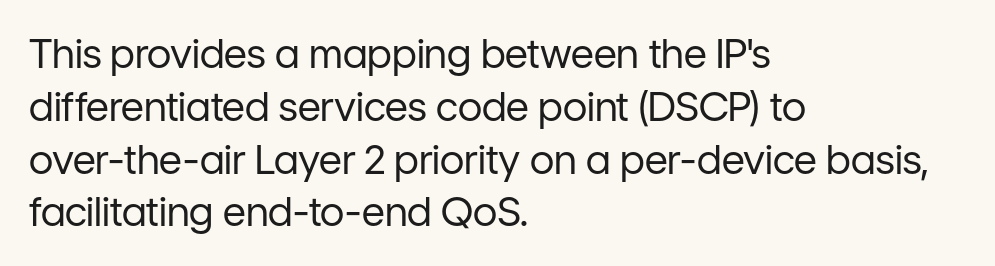
{"serif": "no", "italic": "no", "bold": "no", "weight": "regular", "width": "normal", "stroke_contrast": "low", "x_height": "medium", "monospaced": "no", "underline": "no", "align": "left", "line_spacing": "normal", "line_spacing_ratio": 1.32, "letter_spacing": "normal", "letter_spacing_em": 0.0, "glyph_px": 40}
